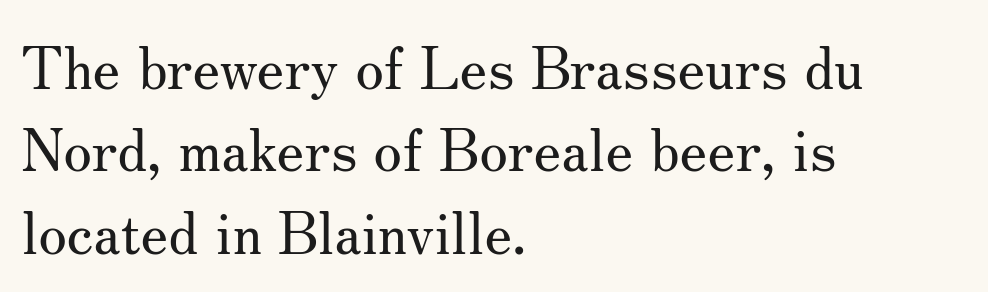
The baseline area is clear. All the whitespace from short lines collects on the right. The specimen reads as upright at a glance. Regarding serifs, this sample has them. The leading is moderate, giving the passage an even texture. The type is set solid horizontally, with unmodified tracking.
